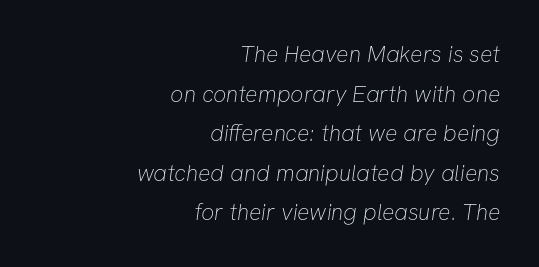
Typeset ragged left — the right edge is the straight one. Is this a heavy cut? Hardly; it is regular or lighter. Letter spacing: default. The foot of each line stays bare and open.
